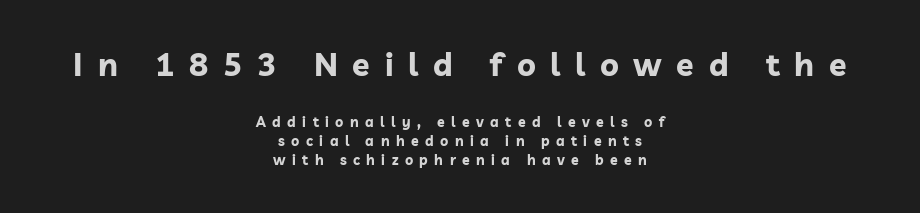
Q: Is the text bold? A: Yes.
Q: Is the text italic (slanted)? A: No, it is upright.
Q: Is the typeface a serif or a sans-serif typeface? A: Sans-serif.
Q: Is the text underlined? A: No.
Q: How is the paragraph aligned? A: Centered.
Q: Is the spacing between letters normal or unusually wide? A: Unusually wide.
Q: Is the spacing between lines tight, normal or loose? A: Normal.
Q: Which block of text is set in a larger size, the first (top) or the second (bottom)? A: The first (top) one.
Q: Width (condensed, normal, or wide)? A: Normal.
Q: Stroke contrast? A: Low.
Q: x-height? A: Medium.
Q: Monospaced? A: No.
